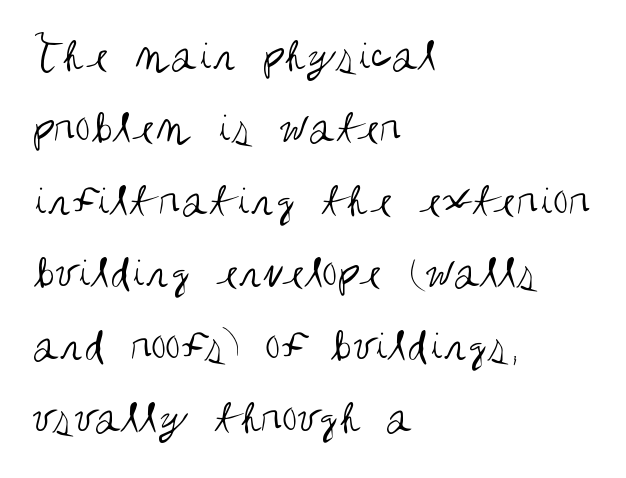
{"serif": "no", "bold": "no", "weight": "regular", "width": "condensed", "stroke_contrast": "medium", "x_height": "large", "monospaced": "no", "underline": "no", "align": "left", "line_spacing": "normal", "line_spacing_ratio": 1.45, "letter_spacing": "normal", "letter_spacing_em": 0.0, "glyph_px": 50}
